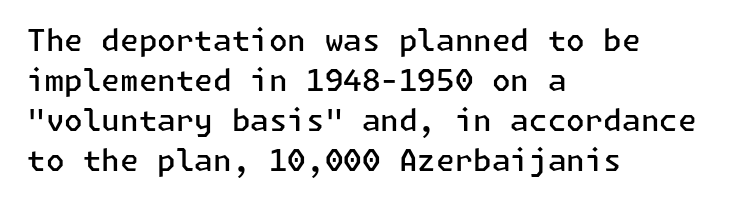
The image shows 30 px semibold sans-serif type, upright; set left-aligned, normal line spacing (1.33x), normal letter spacing, not underlined; low stroke contrast and a medium x-height.
